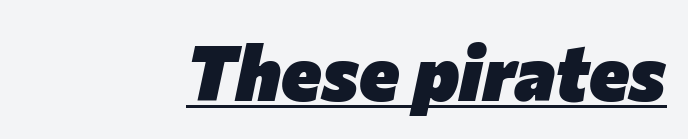
{"italic": "yes", "lean": "right", "slant_degrees": 12, "bold": "yes", "weight": "heavy", "width": "normal", "stroke_contrast": "low", "x_height": "medium", "monospaced": "no", "underline": "yes", "align": "right", "letter_spacing": "normal", "letter_spacing_em": 0.0, "glyph_px": 77}
